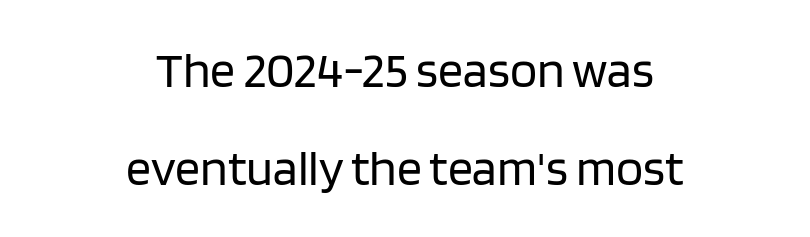
The block of text is sparse from top to bottom, with ample space between rows. These lines are rendered in a variable-pitch font. Look at the bottom of the vertical strokes: they stop flat, with no serifs. The strokes carry an ordinary text weight at most. The words here are not underlined.
